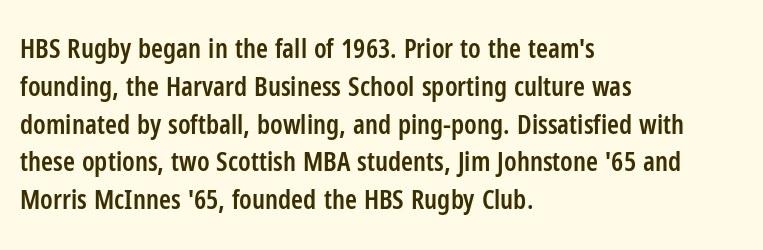
Q: Is the text bold? A: Semi-bold.
Q: Is the text italic (slanted)? A: No, it is upright.
Q: Is the text underlined? A: No.
Q: How is the paragraph aligned? A: Left-aligned.
Q: Is the spacing between letters normal or unusually wide? A: Normal.
Q: Is the spacing between lines tight, normal or loose? A: Normal.
